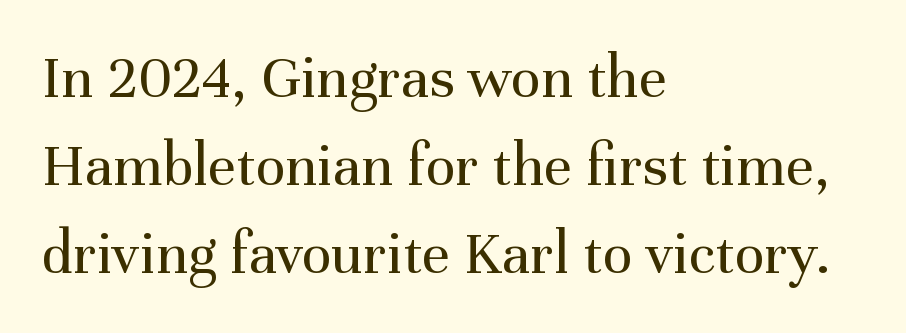
The image shows 62 px regular-weight serif type, upright; set left-aligned, normal line spacing (1.42x), normal letter spacing, not underlined; medium stroke contrast and a medium x-height.
